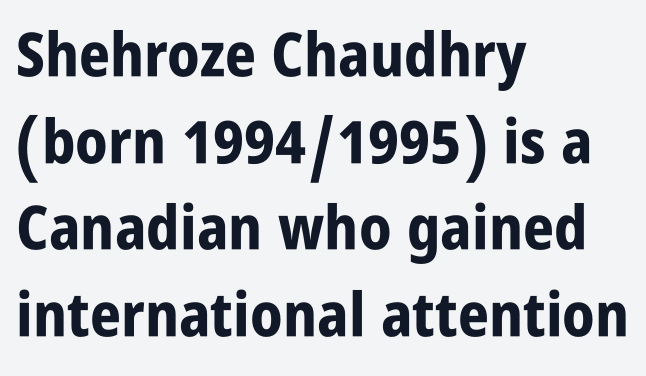
These lines carry a lot of weight — the face is fully bold. No feet cap the strokes, marking this as sans-serif type. Note the varied advance widths — an 'i' is clearly narrower than an 'm'. Is the letter spacing exaggerated? No — it looks like the ordinary default. Regular leading.
